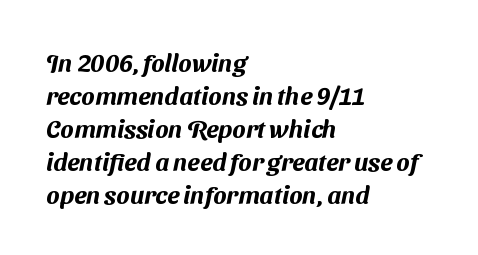
{"underline": "no", "align": "left", "line_spacing": "normal", "line_spacing_ratio": 1.32, "letter_spacing": "normal", "letter_spacing_em": 0.0, "glyph_px": 25}
